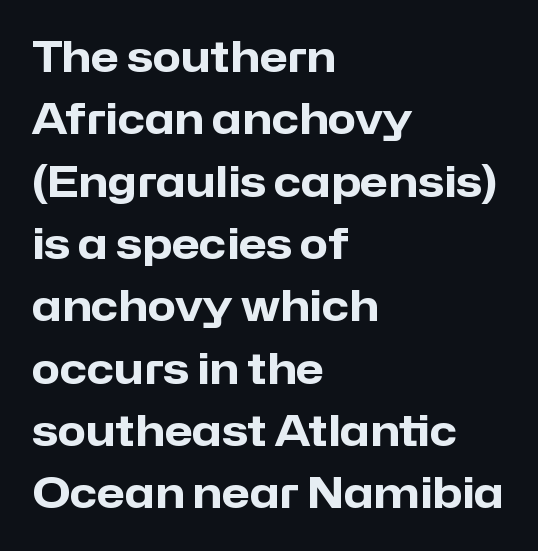
You can tell from the bare stems that sans-serif type was used. The lettering stays uniformly vertical, giving the passage a roman look. Heavy, bold letterforms. These lines are rendered in a variable-pitch font. Teacher's note: observe the even left margin — that is flush-left alignment. The tracking reads as untouched default to a designer's eye.
